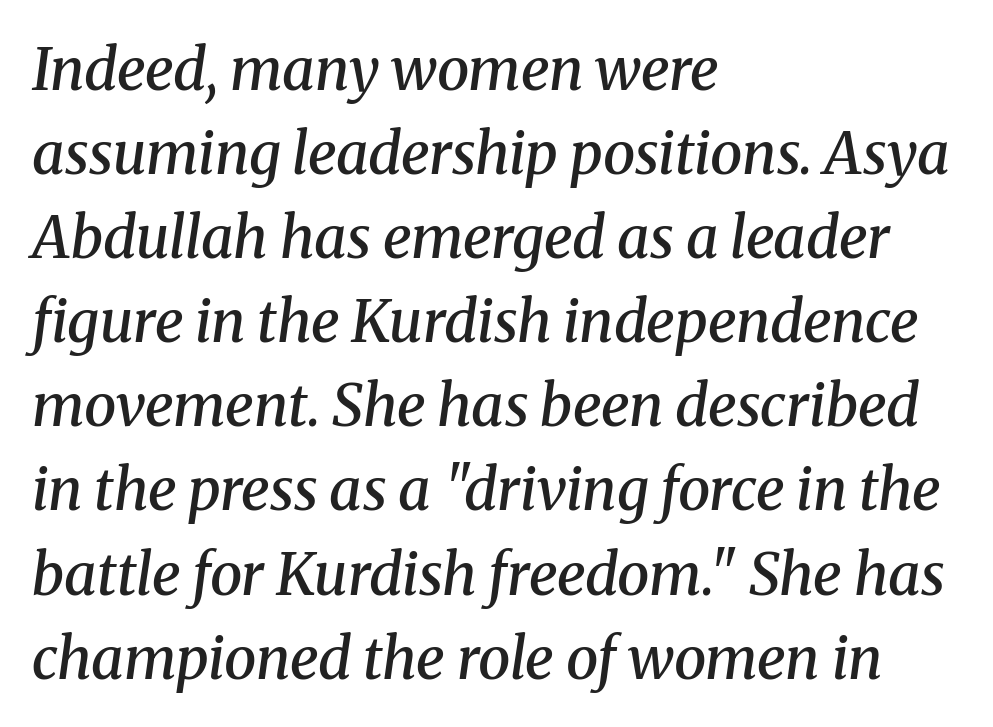
In terms of letterform style, serifs are clearly present. The passage shown is not underscored anywhere. Spacing verdict: proportional, widths tailored to each character. Compared with an ordinary text face, these strokes are moderately heavier — a semibold. Tracking value appears to be zero — textbook default spacing. Tall strokes in this sample are angled rather than plumb.
